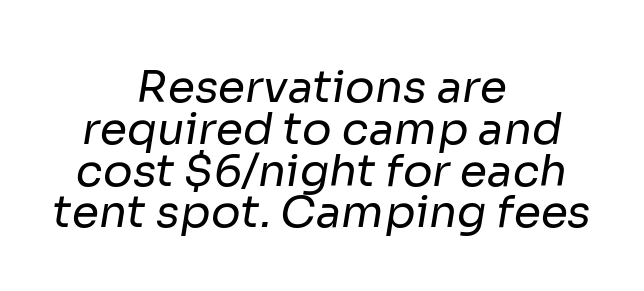
{"serif": "no", "bold": "no", "weight": "regular", "width": "normal", "stroke_contrast": "low", "x_height": "medium", "monospaced": "no", "underline": "no", "align": "center", "line_spacing": "tight", "line_spacing_ratio": 0.95, "letter_spacing": "normal", "letter_spacing_em": 0.0, "glyph_px": 44}
